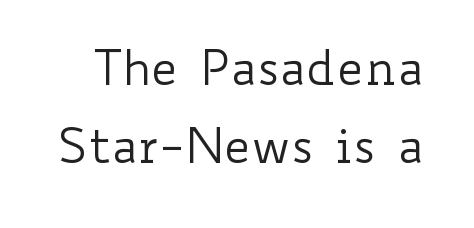
{"italic": "no", "bold": "no", "weight": "regular", "width": "wide", "stroke_contrast": "low", "x_height": "small", "monospaced": "no", "underline": "no", "line_spacing": "normal", "line_spacing_ratio": 1.63, "letter_spacing": "normal", "letter_spacing_em": 0.0, "glyph_px": 48}
